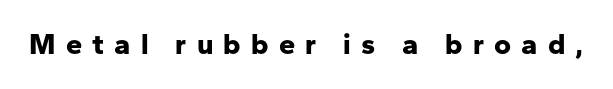
{"serif": "no", "italic": "no", "bold": "yes", "weight": "bold", "width": "normal", "stroke_contrast": "low", "x_height": "medium", "monospaced": "no", "underline": "no", "letter_spacing": "wide", "letter_spacing_em": 0.35, "glyph_px": 29}
